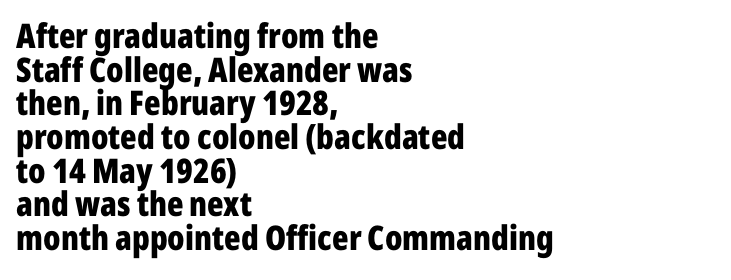
Q: Is the text bold? A: Yes.
Q: Is the text italic (slanted)? A: No, it is upright.
Q: Is the typeface a serif or a sans-serif typeface? A: Sans-serif.
Q: Is the text underlined? A: No.
Q: How is the paragraph aligned? A: Left-aligned.
Q: Is the spacing between letters normal or unusually wide? A: Normal.
Q: Is the spacing between lines tight, normal or loose? A: Tight.
Q: Width (condensed, normal, or wide)? A: Condensed.
Q: Stroke contrast? A: Low.
Q: x-height? A: Medium.
Q: Monospaced? A: No.
